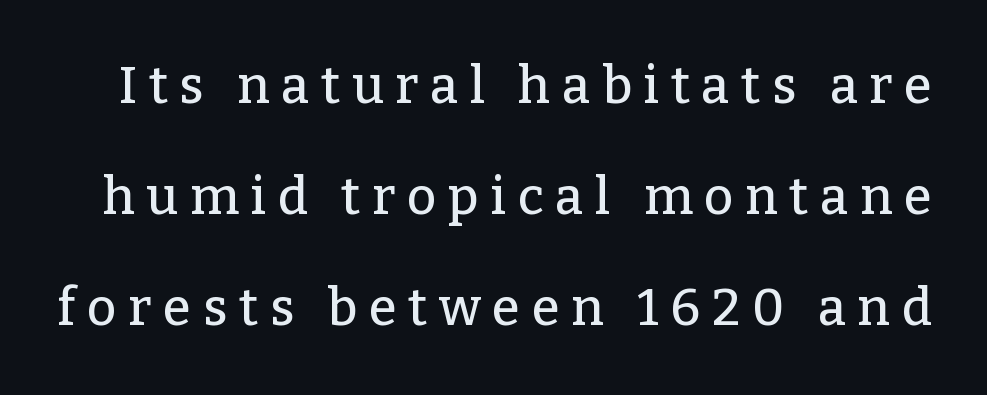
{"serif": "yes", "italic": "no", "width": "normal", "stroke_contrast": "low", "x_height": "medium", "monospaced": "no", "underline": "no", "line_spacing": "loose", "line_spacing_ratio": 2.18, "letter_spacing": "wide", "letter_spacing_em": 0.23, "glyph_px": 51}
